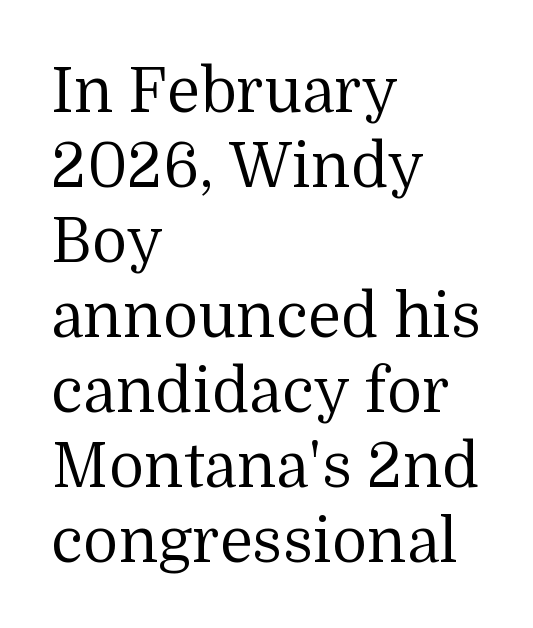
The image shows 61 px regular-weight serif type, upright; set left-aligned, line spacing 1.23x, normal letter spacing, not underlined; medium stroke contrast and a medium x-height.
